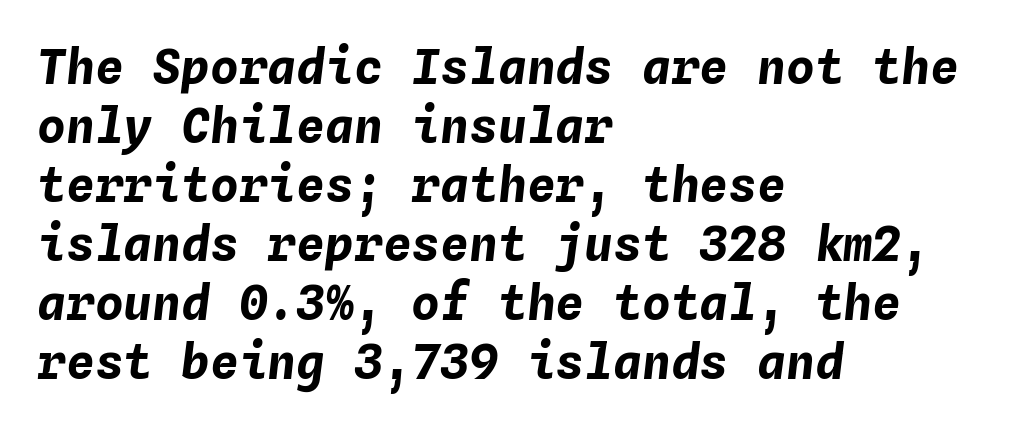
{"italic": "yes", "lean": "right", "slant_degrees": 4, "bold": "yes", "weight": "bold", "width": "normal", "stroke_contrast": "low", "x_height": "medium", "monospaced": "yes", "underline": "no", "align": "left", "line_spacing_ratio": 1.23, "letter_spacing": "normal", "letter_spacing_em": 0.0, "glyph_px": 48}
